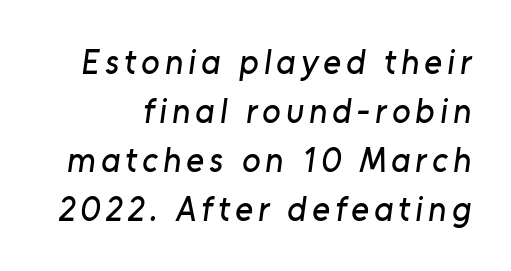
Do the characters align in a grid? No, the font is proportional. The block of text has a typical density, with ordinary space between rows. Letterform terminals end flat and unadorned throughout the passage. A clean baseline with only descenders dipping below it.
